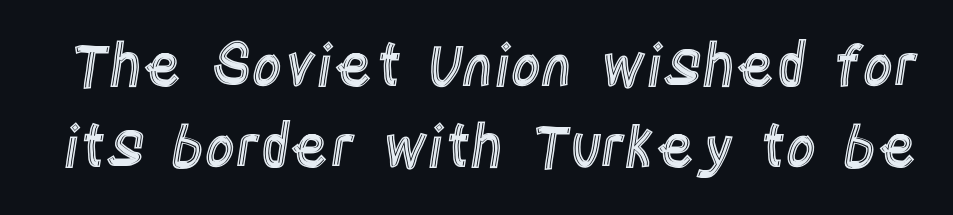
Q: Is the text italic (slanted)? A: Yes.
Q: Is the text underlined? A: No.
Q: Is the spacing between letters normal or unusually wide? A: Normal.
Q: Is the spacing between lines tight, normal or loose? A: Normal.
Q: Width (condensed, normal, or wide)? A: Condensed.
Q: x-height? A: Large.
Q: Monospaced? A: No.
